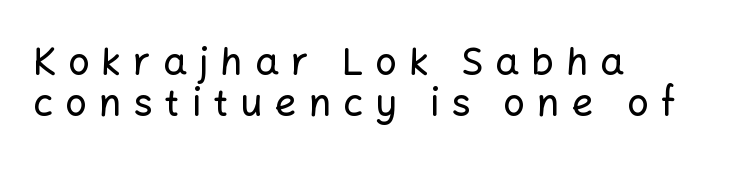
Q: Is the text italic (slanted)? A: No, it is upright.
Q: Is the typeface a serif or a sans-serif typeface? A: Sans-serif.
Q: Is the text underlined? A: No.
Q: How is the paragraph aligned? A: Left-aligned.
Q: Is the spacing between letters normal or unusually wide? A: Unusually wide.
Q: Is the spacing between lines tight, normal or loose? A: Tight.
Q: Width (condensed, normal, or wide)? A: Normal.
Q: Stroke contrast? A: Low.
Q: x-height? A: Medium.
Q: Monospaced? A: No.
